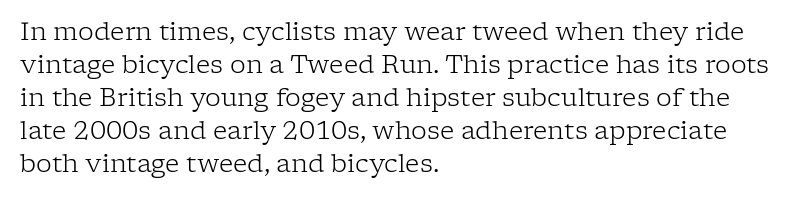
The setting favours the left margin, as ordinary paragraphs usually do. The letters stand upright; this is a roman face. Does the leading feel generous? No, just average. The passage shown has conventional tracking throughout. Each stroke keeps to a modest, everyday thickness or less.
